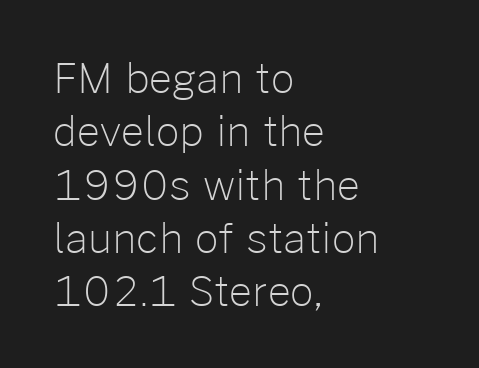
This reads as an unemphasized weight, regular at the heaviest. Notice how the passage keeps a crisp vertical edge on the left only. Evenly set lines give the paragraph a standard silhouette. No extra tracking has been applied to these lines.
